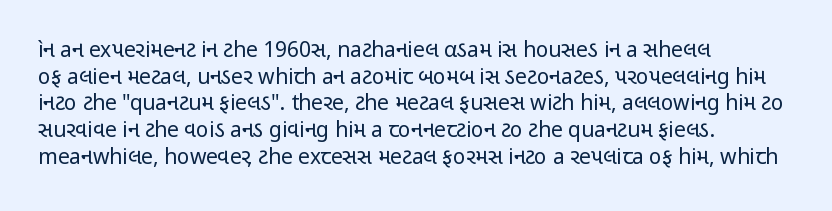
Summary of weight: not heavy and not bold. The vertical gap from one line to the next is medium. The type is set solid horizontally, with unmodified tracking. No italicization has been applied; the sample stays upright. The paragraph shown leans on its left margin. The gap between lines stays unmarked.
